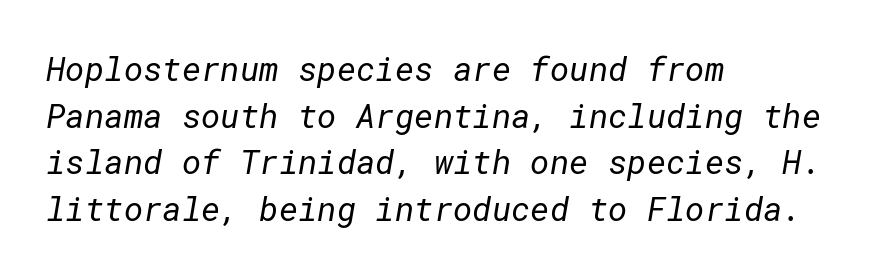
{"serif": "no", "bold": "no", "weight": "regular", "width": "normal", "stroke_contrast": "low", "x_height": "medium", "underline": "no", "align": "left", "line_spacing": "normal", "line_spacing_ratio": 1.41, "letter_spacing": "normal", "letter_spacing_em": 0.0, "glyph_px": 33}
